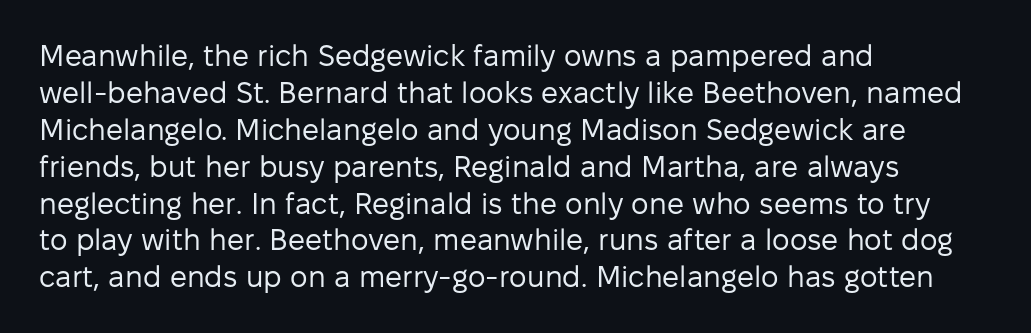
The image shows 30 px regular-weight sans-serif type, upright; set left-aligned, line spacing 1.23x, normal letter spacing, not underlined; low stroke contrast and a medium x-height.
